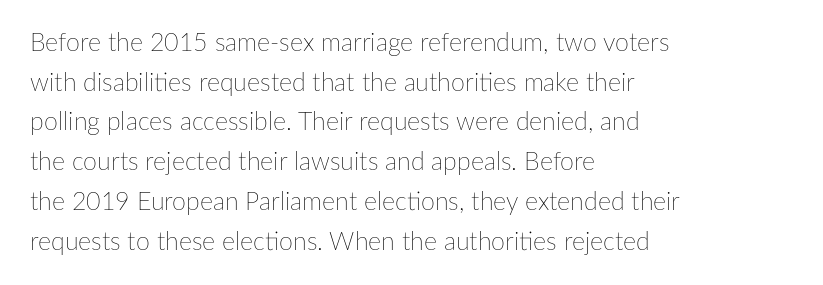
The image shows 25 px text type, upright; set left-aligned, normal line spacing (1.59x), normal letter spacing, not underlined.
